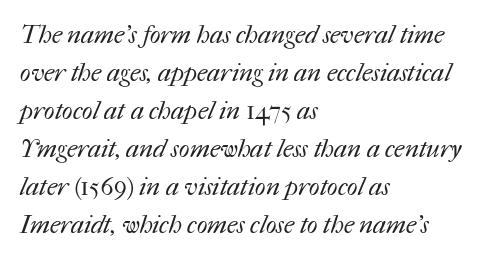
Q: Is the text bold? A: No.
Q: Is the text underlined? A: No.
Q: How is the paragraph aligned? A: Left-aligned.
Q: Is the spacing between letters normal or unusually wide? A: Normal.
Q: Is the spacing between lines tight, normal or loose? A: Normal.
